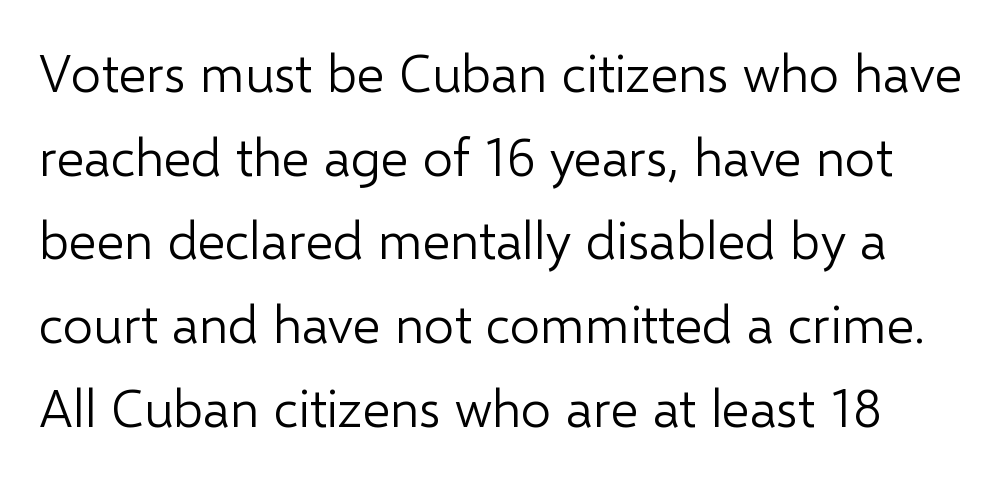
{"serif": "no", "italic": "no", "bold": "no", "weight": "light", "width": "normal", "stroke_contrast": "low", "x_height": "medium", "monospaced": "no", "underline": "no", "line_spacing": "normal", "line_spacing_ratio": 1.58, "letter_spacing": "normal", "letter_spacing_em": 0.0, "glyph_px": 53}
